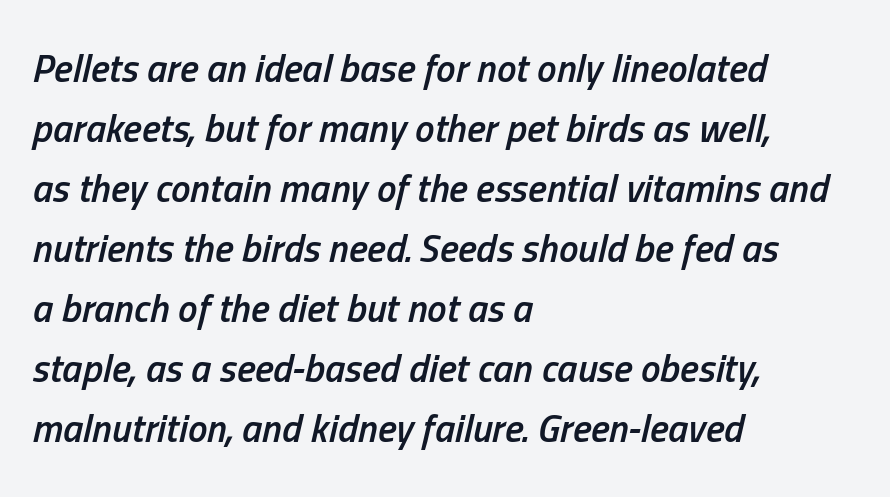
The image shows 39 px semibold, condensed type, italic (leaning right); set left-aligned, normal line spacing (1.54x), normal letter spacing, not underlined; low stroke contrast and a medium x-height.
